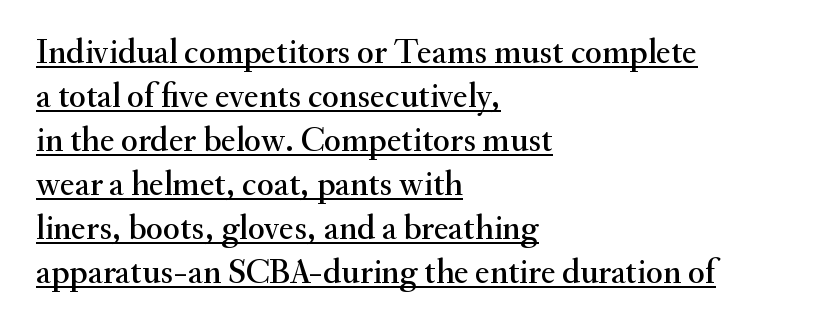
The image shows 35 px serif type, upright; set left-aligned, normal line spacing (1.26x), normal letter spacing, underlined; medium stroke contrast and a small x-height.
